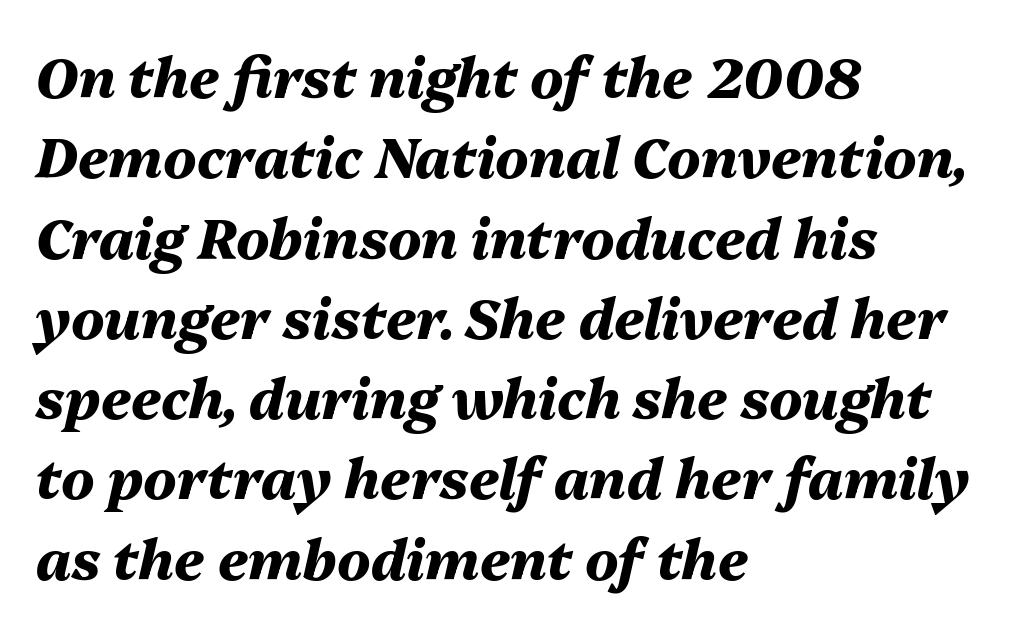
Here the glyphs are tracked normally, forming tight word shapes. The passage shown is not underscored anywhere. This sample keeps an unexceptional amount of space between lines. Each letter keeps its own natural width here, so spacing adapts to shape. The rendering uses a bold face; every stroke is thick and dark. The rag falls on the right side of this text block.
